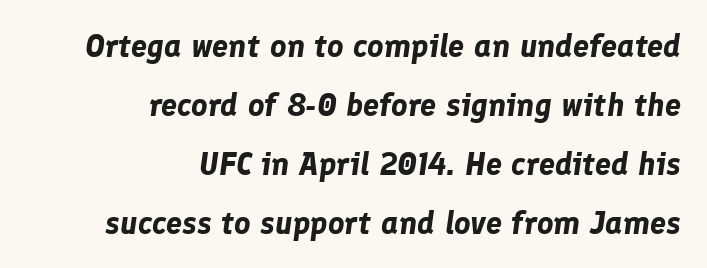
The image shows 32 px bold type, italic (leaning right); set right-aligned, line spacing 1.84x, normal letter spacing, not underlined; low stroke contrast and a medium x-height.
